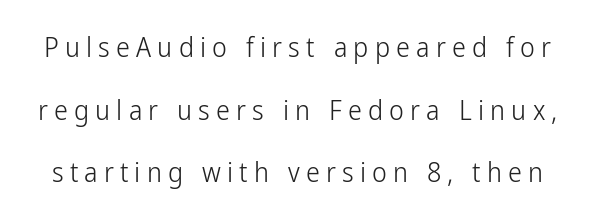
Plain, unruled lines of type. Are there feet on the stems? There aren't — it's a sans. Regarding leading, the lines here are spaced well apart. This sample has the flowing, uneven cadence of proportional lettering. The letters stand straight up with perfectly vertical stems.
